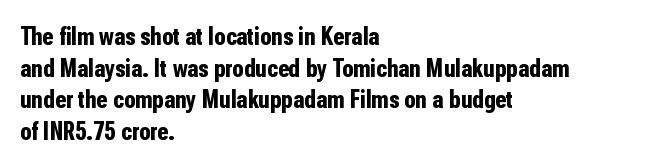
Q: Is the text bold? A: Yes.
Q: Is the text italic (slanted)? A: No, it is upright.
Q: Is the text underlined? A: No.
Q: How is the paragraph aligned? A: Left-aligned.
Q: Is the spacing between letters normal or unusually wide? A: Normal.
